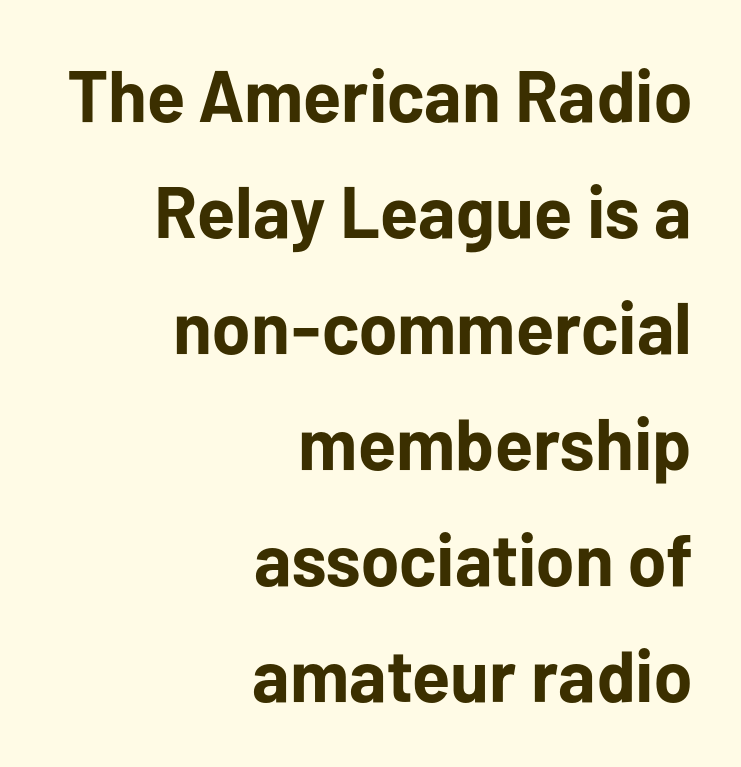
The image shows 73 px bold sans-serif type, upright; set right-aligned, normal line spacing (1.59x), normal letter spacing, not underlined; low stroke contrast and a medium x-height.
